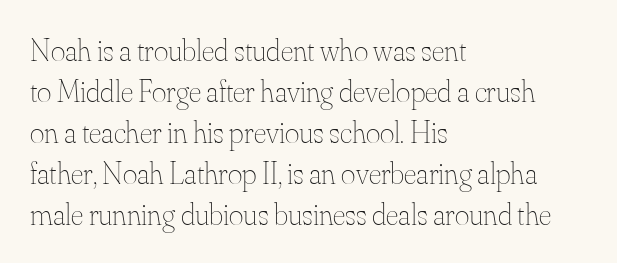
Rule under the text: the space is simply empty. How are the letters spaced? Ordinarily, with no added tracking. A student would call this left alignment; a typographer would say flush left, rag right. Each stroke keeps to a modest, everyday thickness or less.
